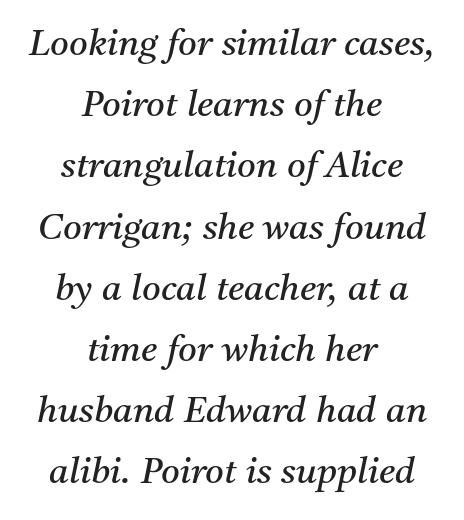
A centered setting, common on invitations and titles, is used for this passage. The passage shown is typed in a proportional face where columns would drift. Compared with ordinary roman type, these characters are visibly tilted. Students, observe: this is what conventionally led text looks like. Spacing between characters is what you'd get straight out of the box. Font category for this specimen: serif.
